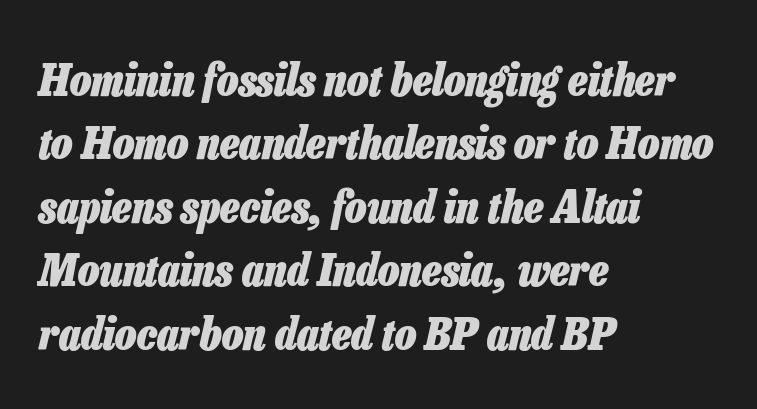
The image shows 45 px heavy, condensed type, italic (leaning right); set left-aligned, normal line spacing (1.41x), normal letter spacing, not underlined; low stroke contrast and a medium x-height.
